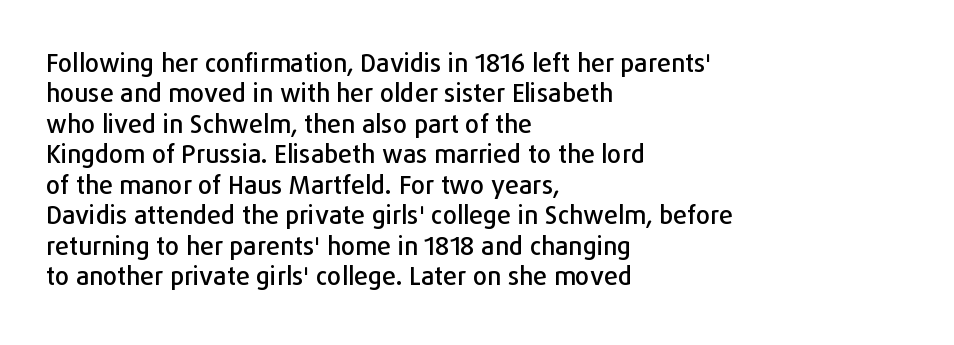
{"italic": "no", "underline": "no", "align": "left", "line_spacing_ratio": 1.22, "letter_spacing": "normal", "letter_spacing_em": 0.0, "glyph_px": 25}
